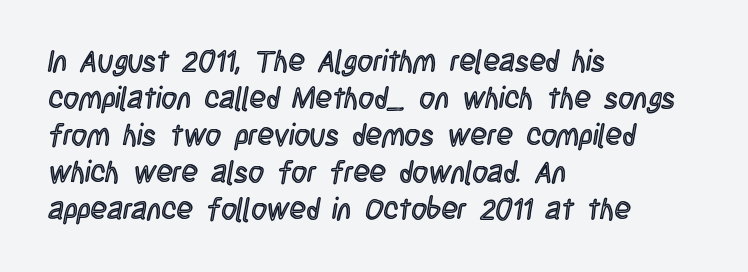
Q: Is the text italic (slanted)? A: Yes.
Q: Is the text underlined? A: No.
Q: How is the paragraph aligned? A: Left-aligned.
Q: Is the spacing between letters normal or unusually wide? A: Normal.
Q: Width (condensed, normal, or wide)? A: Condensed.
Q: x-height? A: Large.
Q: Monospaced? A: No.
